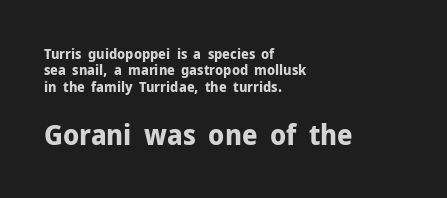
Q: Is the text bold? A: Yes.
Q: Is the text italic (slanted)? A: No, it is upright.
Q: Is the typeface a serif or a sans-serif typeface? A: Sans-serif.
Q: Is the text underlined? A: No.
Q: How is the paragraph aligned? A: Left-aligned.
Q: Is the spacing between letters normal or unusually wide? A: Normal.
Q: Which block of text is set in a larger size, the first (top) or the second (bottom)? A: The second (bottom) one.
Q: Width (condensed, normal, or wide)? A: Normal.
Q: Stroke contrast? A: Low.
Q: x-height? A: Medium.
Q: Monospaced? A: No.
